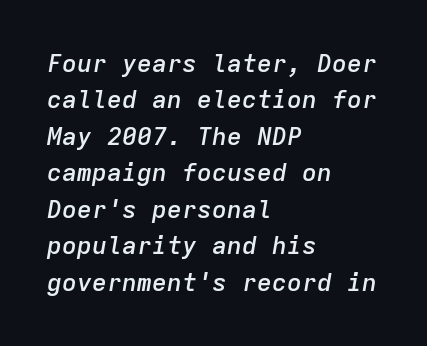
{"italic": "yes", "lean": "right", "slant_degrees": 9, "bold": "semi", "underline": "no", "align": "left", "line_spacing": "normal", "line_spacing_ratio": 1.46, "letter_spacing": "normal", "letter_spacing_em": 0.0, "glyph_px": 25}
